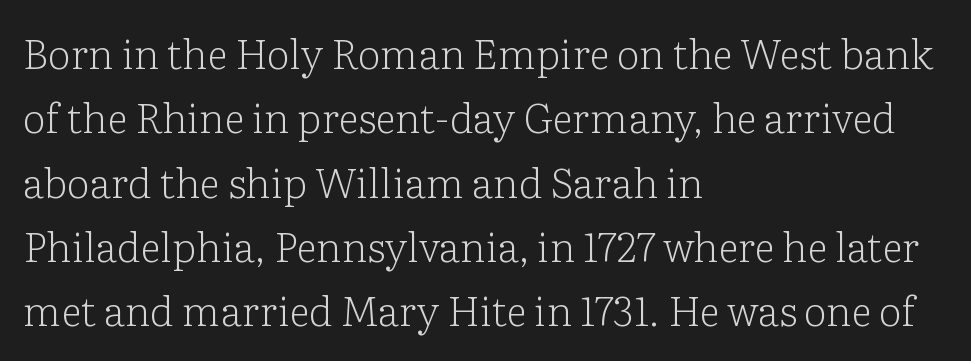
Serif or sans? Serif — the stroke terminals have little feet. Any mark beneath the type? The region is blank. Looks like regular typesetting: each glyph gets only the width it needs. Evenly set lines give the paragraph a standard silhouette.
